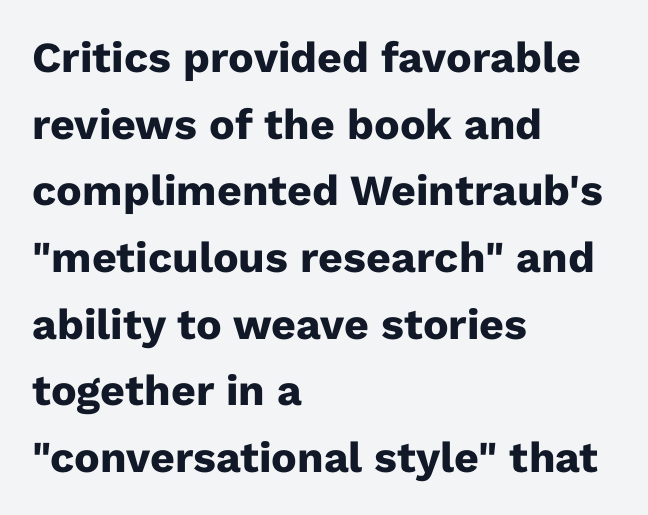
The image shows 43 px heavy sans-serif type, upright; set left-aligned, normal line spacing (1.55x), normal letter spacing, not underlined; low stroke contrast and a medium x-height.
